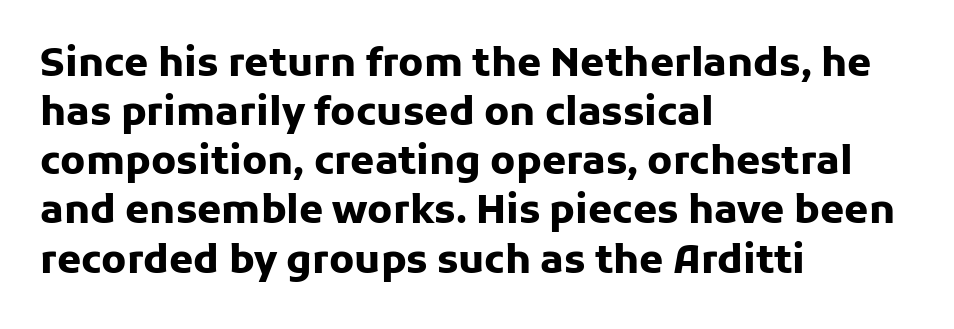
The image shows 39 px heavy sans-serif type, upright; set left-aligned, normal line spacing (1.26x), normal letter spacing, not underlined; low stroke contrast and a medium x-height.
